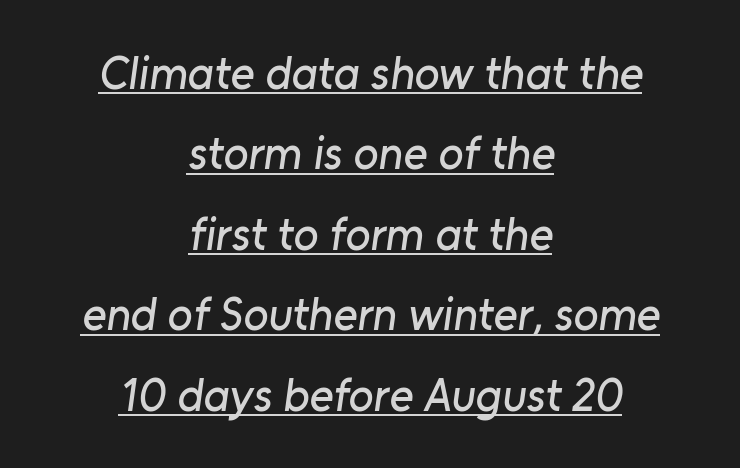
Q: Is the typeface a serif or a sans-serif typeface? A: Sans-serif.
Q: Is the text underlined? A: Yes.
Q: How is the paragraph aligned? A: Centered.
Q: Is the spacing between letters normal or unusually wide? A: Normal.
Q: Width (condensed, normal, or wide)? A: Normal.
Q: Stroke contrast? A: Low.
Q: x-height? A: Medium.
Q: Monospaced? A: No.
